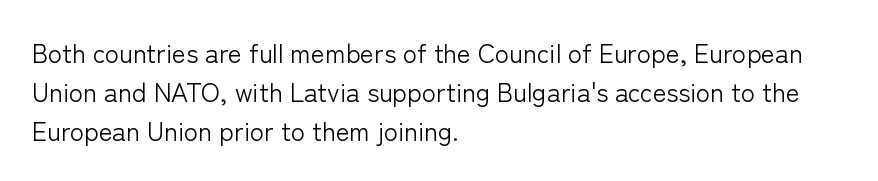
Each new line begins a customary step beneath the previous one. Students, note that the glyphs here touch the page at normal intervals. Letters rest on an invisible, unmarked baseline. Posture: upright roman.
